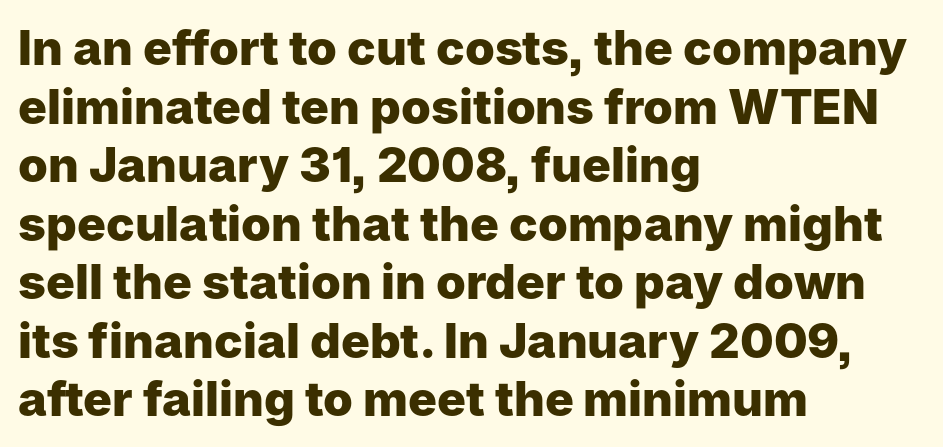
The image shows 48 px heavy sans-serif type, upright; set left-aligned, line spacing 1.22x, normal letter spacing, not underlined; low stroke contrast and a medium x-height.
